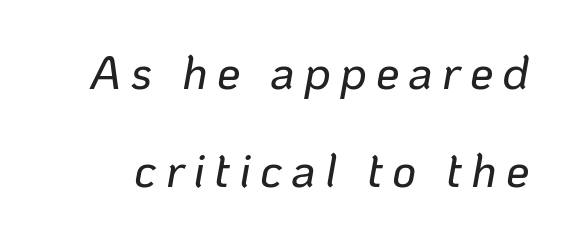
{"italic": "yes", "lean": "right", "slant_degrees": 10, "width": "normal", "stroke_contrast": "low", "x_height": "medium", "monospaced": "no", "underline": "no", "line_spacing": "loose", "line_spacing_ratio": 2.08, "glyph_px": 47}
